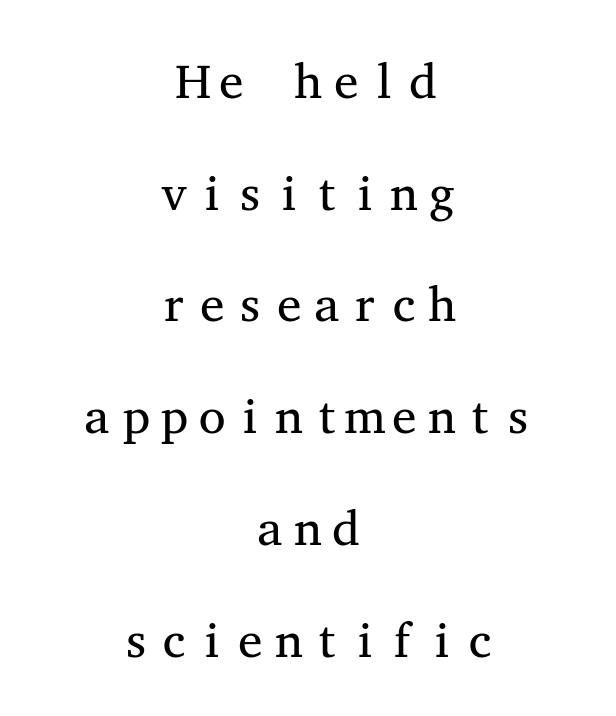
The image shows 49 px regular-weight, wide serif type, upright, monospaced; set centered, loose line spacing (2.28x), normal letter spacing, not underlined; medium stroke contrast and a medium x-height.
